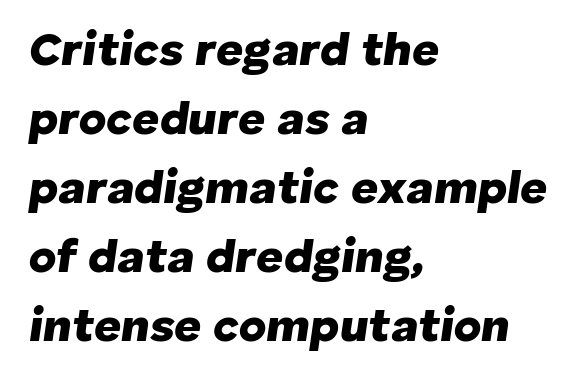
The image shows 47 px heavy type, italic (leaning right); set left-aligned, normal line spacing (1.47x), normal letter spacing, not underlined; low stroke contrast and a medium x-height.
